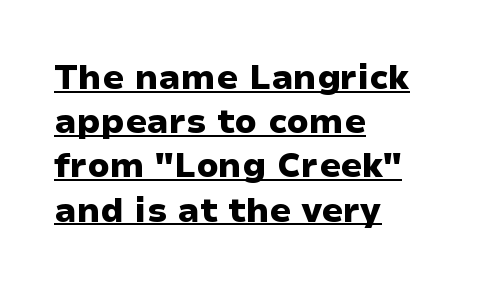
Q: Is the text bold? A: Yes.
Q: Is the text italic (slanted)? A: No, it is upright.
Q: Is the typeface a serif or a sans-serif typeface? A: Sans-serif.
Q: Is the text underlined? A: Yes.
Q: How is the paragraph aligned? A: Left-aligned.
Q: Is the spacing between letters normal or unusually wide? A: Normal.
Q: Is the spacing between lines tight, normal or loose? A: Normal.
Q: Width (condensed, normal, or wide)? A: Wide.
Q: Stroke contrast? A: Low.
Q: x-height? A: Medium.
Q: Monospaced? A: No.
